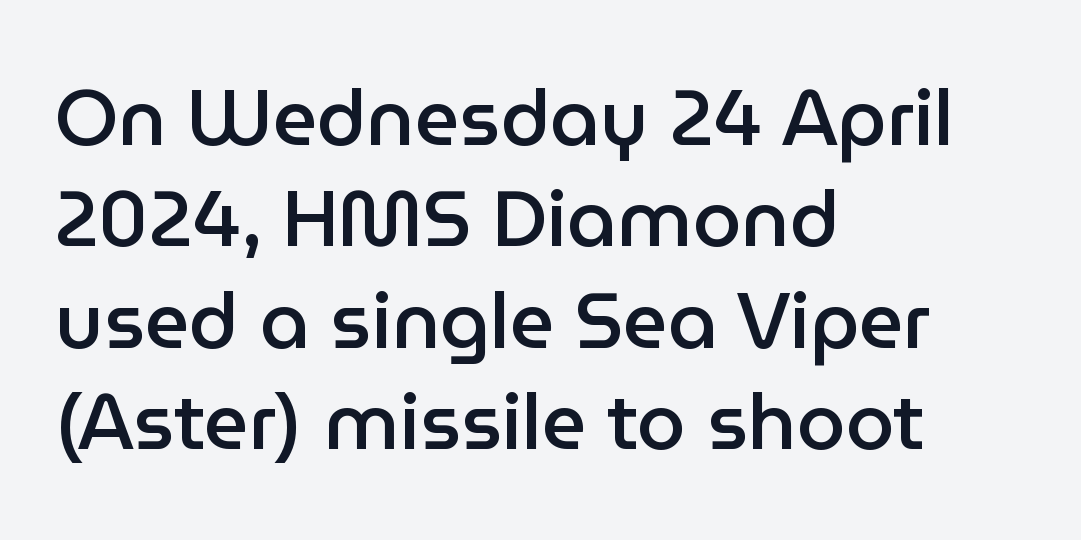
I'd call this a sans setting — the letters go barefoot. Whoever set this chose a conventional vertical rhythm. Anything drawn beneath the words? Only blank space. Does the lettering tilt? It doesn't — this is upright.
